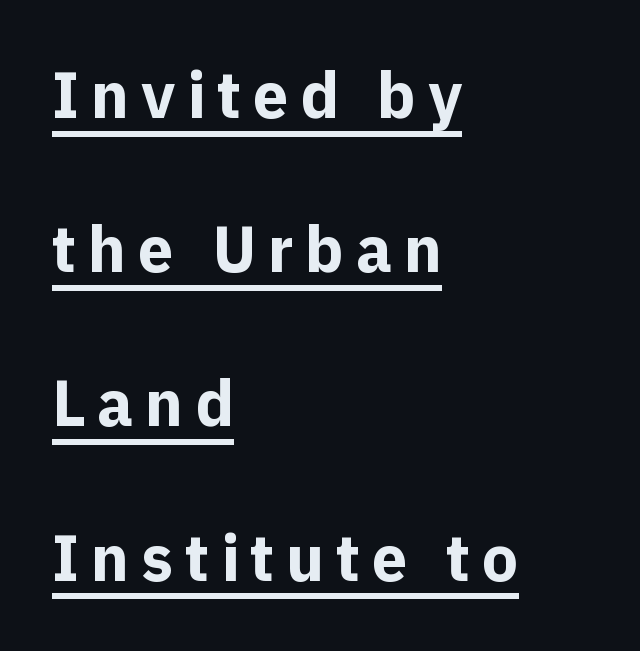
{"serif": "no", "italic": "no", "bold": "yes", "weight": "bold", "width": "normal", "x_height": "medium", "monospaced": "no", "underline": "yes", "align": "left", "line_spacing": "loose", "line_spacing_ratio": 2.41, "glyph_px": 64}
